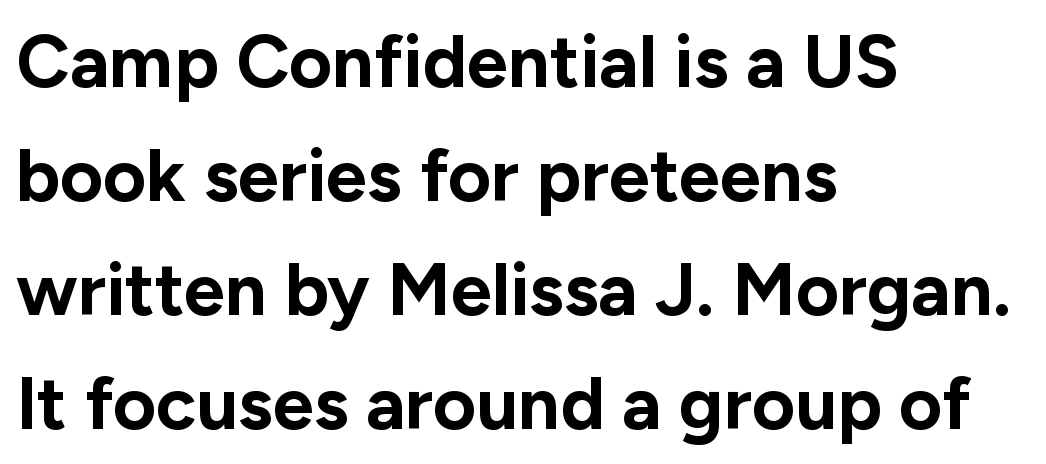
Pretty heavy lettering here — definitely bold. Caption: multi-line text, flush left, ragged right. These lines are rendered in a variable-pitch font. The rendering uses a moderate line-height, typical for paragraphs. A roman cut, with each character standing at attention.
